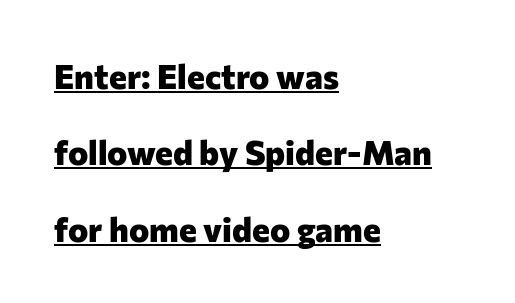
The image shows 34 px heavy sans-serif type, upright; set left-aligned, loose line spacing (2.25x), normal letter spacing, underlined; low stroke contrast and a medium x-height.
